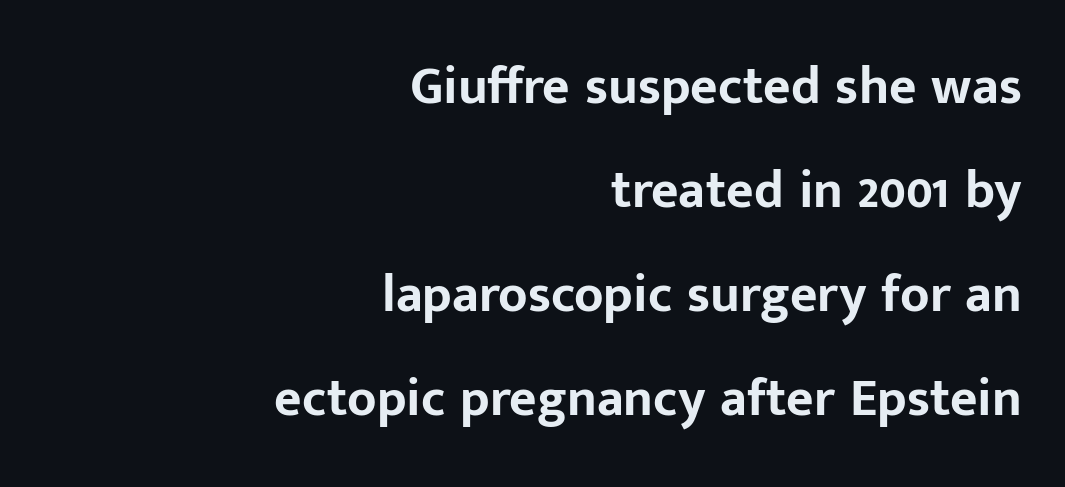
The image shows 53 px bold sans-serif type, upright; set right-aligned, loose line spacing (1.96x), normal letter spacing, not underlined; low stroke contrast and a medium x-height.
